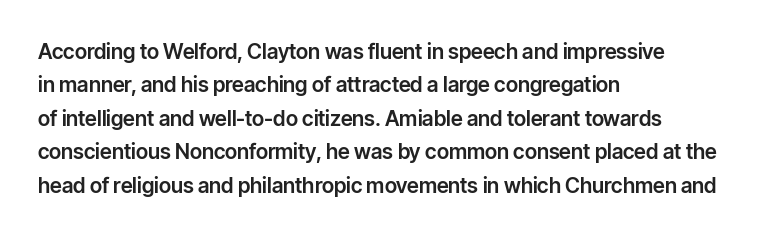
{"italic": "no", "underline": "no", "align": "left", "line_spacing": "normal", "line_spacing_ratio": 1.59, "letter_spacing": "normal", "letter_spacing_em": 0.0, "glyph_px": 21}
